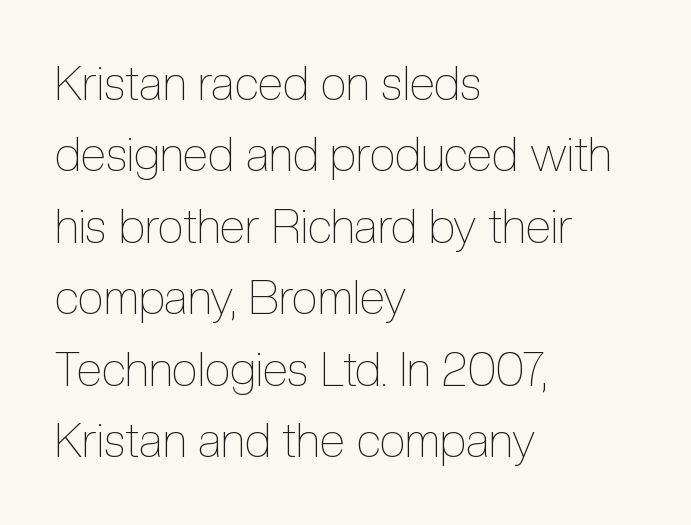
The image shows 47 px thin, condensed type, upright; set left-aligned, normal line spacing (1.52x), normal letter spacing, not underlined; a medium x-height.
